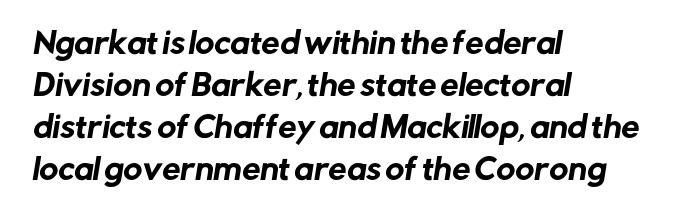
{"serif": "no", "width": "normal", "stroke_contrast": "low", "x_height": "medium", "monospaced": "no", "underline": "no", "align": "left", "line_spacing": "normal", "line_spacing_ratio": 1.45, "letter_spacing": "normal", "letter_spacing_em": 0.0, "glyph_px": 29}
